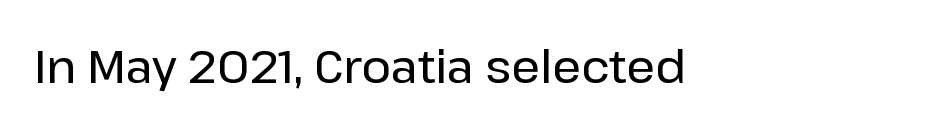
The image shows 45 px sans-serif type, upright; set left-aligned, normal letter spacing, not underlined; low stroke contrast and a medium x-height.
